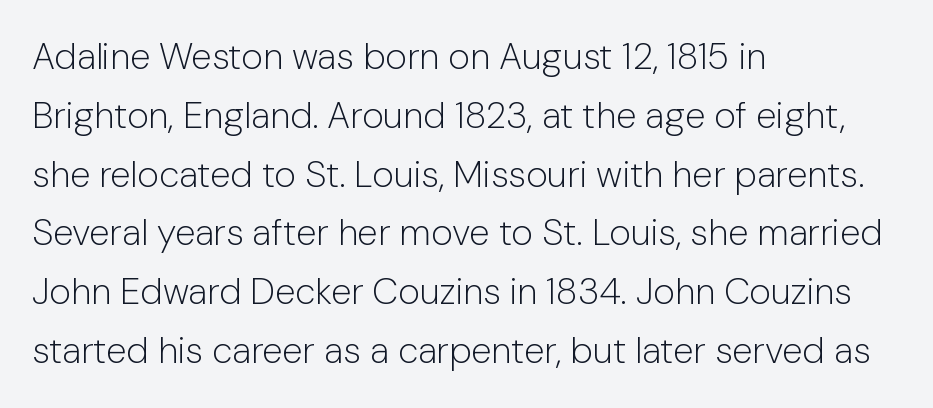
Posture: upright roman. All the whitespace from short lines collects on the right. Weight class: somewhere from thin through regular. The letters advance in unequal steps, a hallmark of proportional type.
